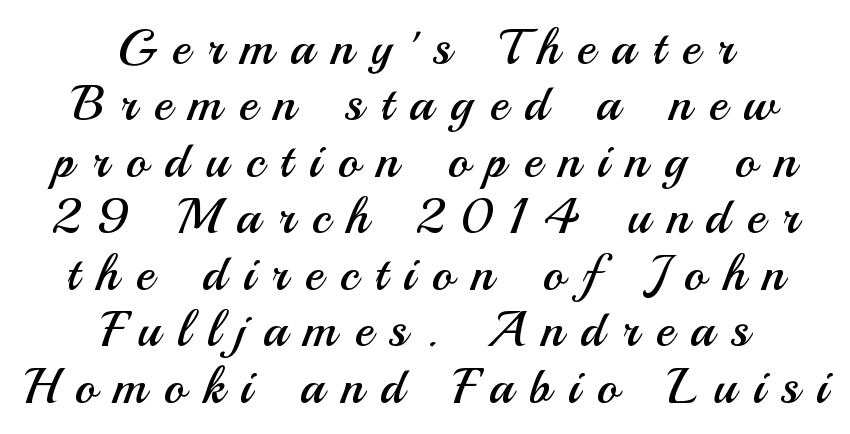
{"serif": "no", "bold": "no", "weight": "regular", "width": "normal", "stroke_contrast": "medium", "x_height": "small", "monospaced": "no", "underline": "no", "align": "center", "line_spacing": "tight", "line_spacing_ratio": 1.13, "letter_spacing": "wide", "letter_spacing_em": 0.34, "glyph_px": 50}
